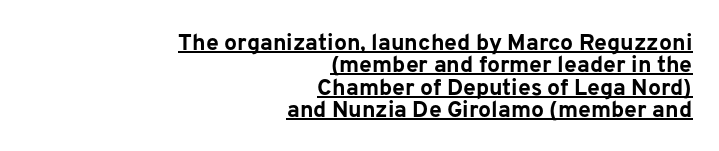
Inter-character spacing is left at the font's built-in metrics. These lines huddle together more closely than default settings would place them. Emphasis by weight is at full strength: bold. Underline: present. A student would call this right alignment; a typographer would say flush right, rag left. Nope, not italic — everything's standing straight.
